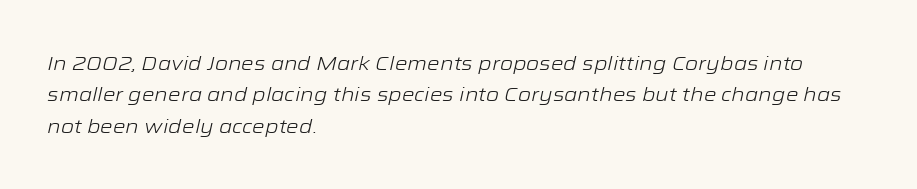
{"italic": "yes", "lean": "right", "slant_degrees": 12, "bold": "no", "underline": "no", "align": "left", "line_spacing": "normal", "line_spacing_ratio": 1.57, "letter_spacing": "normal", "letter_spacing_em": 0.0, "glyph_px": 20}
